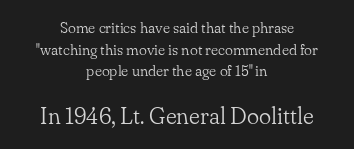
The image shows 23 px text type, upright; set centered, normal line spacing (1.44x), normal letter spacing, not underlined; the second (bottom) block is 1.53x larger.
